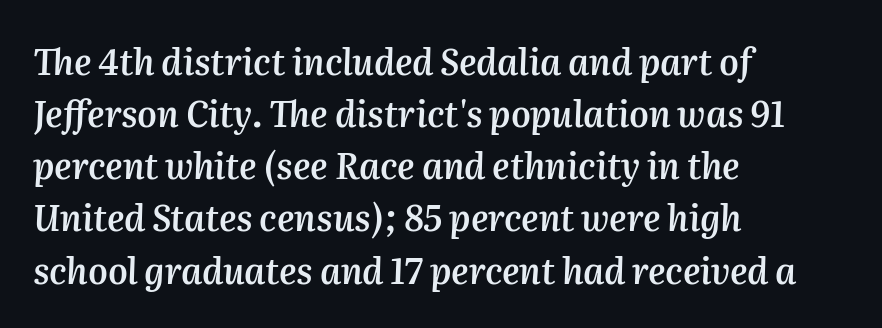
{"italic": "yes", "lean": "right", "slant_degrees": 2, "bold": "semi", "weight": "semibold", "width": "normal", "stroke_contrast": "medium", "x_height": "medium", "monospaced": "no", "underline": "no", "align": "left", "line_spacing": "normal", "line_spacing_ratio": 1.49, "letter_spacing": "normal", "letter_spacing_em": 0.0, "glyph_px": 35}
